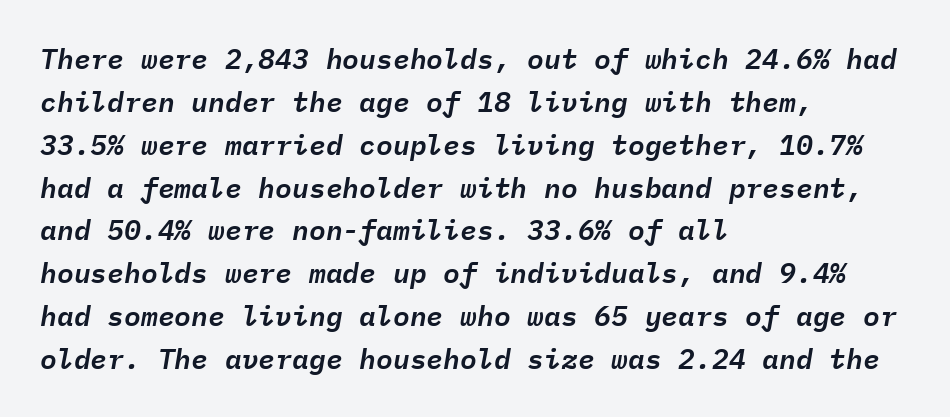
The image shows 28 px text type, italic (leaning right), monospaced; set left-aligned, normal line spacing (1.53x), normal letter spacing, not underlined; low stroke contrast and a medium x-height.
